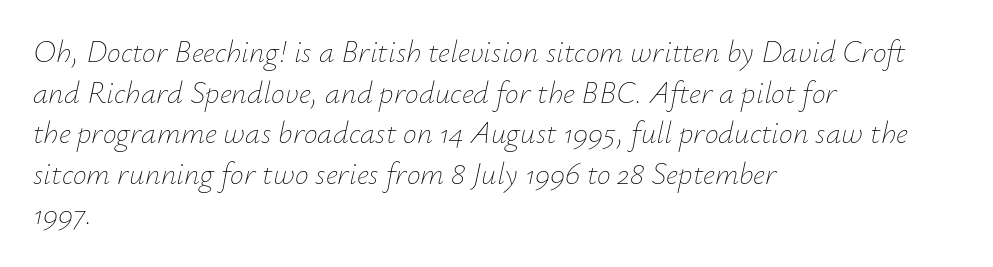
Italic: yes, the glyphs are oblique. Evenly set lines give the paragraph a standard silhouette. A student would call this left alignment; a typographer would say flush left, rag right. Looks like regular typesetting: each glyph gets only the width it needs. Letter spacing: default.
